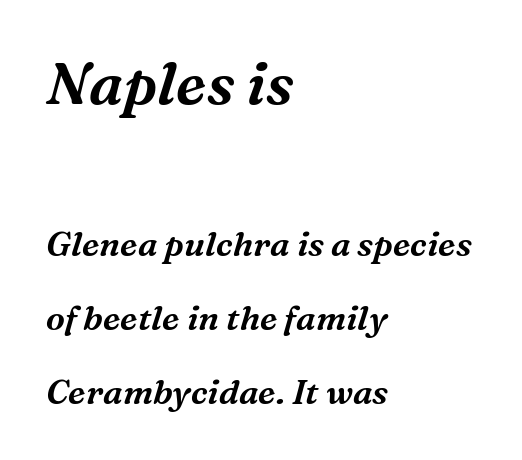
The compositor pushed each line to the left boundary. The leading is generous, giving the passage an open texture. The strip under each line holds only bare page. Proportional: the letters do not fall into vertical columns. Caption: standard tracking, unaltered. Is the lower block the larger one? No — the upper block carries the bigger type.
